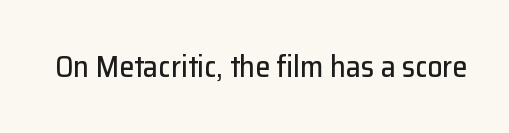
{"serif": "no", "italic": "no", "width": "normal", "stroke_contrast": "low", "x_height": "medium", "monospaced": "no", "underline": "no", "letter_spacing": "normal", "letter_spacing_em": 0.0, "glyph_px": 30}
